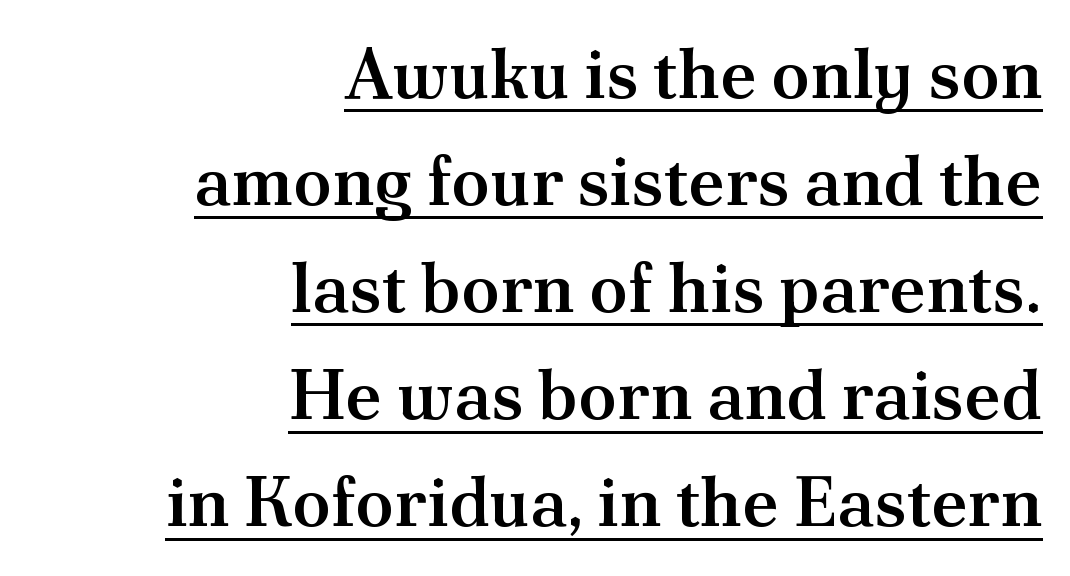
Q: Is the text bold? A: Semi-bold.
Q: Is the text italic (slanted)? A: No, it is upright.
Q: Is the typeface a serif or a sans-serif typeface? A: Serif.
Q: Is the text underlined? A: Yes.
Q: How is the paragraph aligned? A: Right-aligned.
Q: Is the spacing between letters normal or unusually wide? A: Normal.
Q: Is the spacing between lines tight, normal or loose? A: Normal.
Q: Width (condensed, normal, or wide)? A: Normal.
Q: Stroke contrast? A: Medium.
Q: x-height? A: Small.
Q: Monospaced? A: No.
